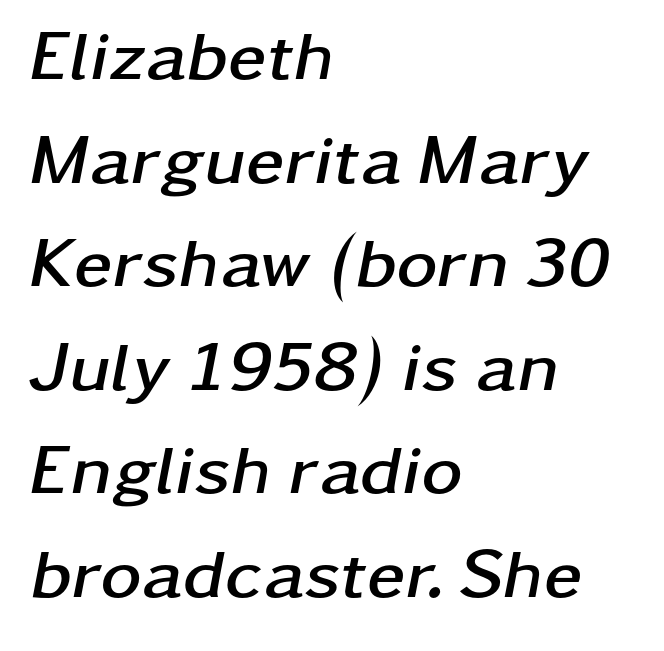
The image shows 70 px semibold, wide type, italic (leaning right); set left-aligned, normal line spacing (1.48x), normal letter spacing, not underlined; low stroke contrast and a medium x-height.
